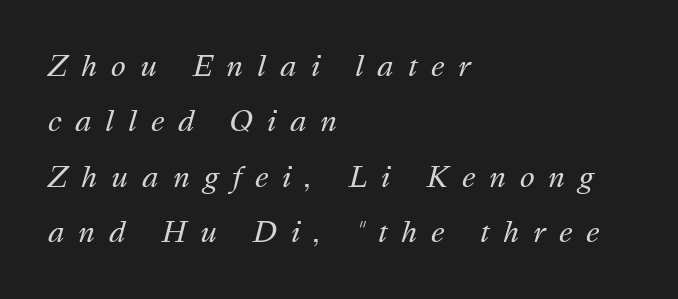
The image shows 28 px regular-weight type, italic (leaning right); set left-aligned, loose line spacing (1.98x), unusually wide letter spacing (+0.49 em), not underlined; medium stroke contrast and a medium x-height.
